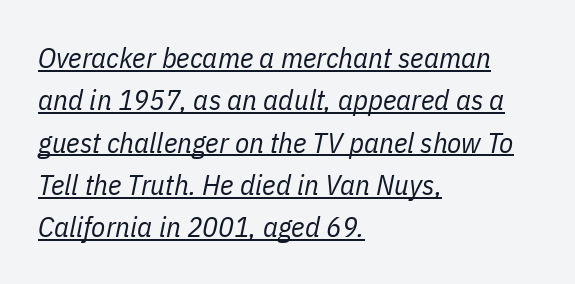
The image shows 29 px regular-weight, condensed type, italic (leaning right); set left-aligned, normal line spacing (1.46x), normal letter spacing, underlined; low stroke contrast and a medium x-height.
